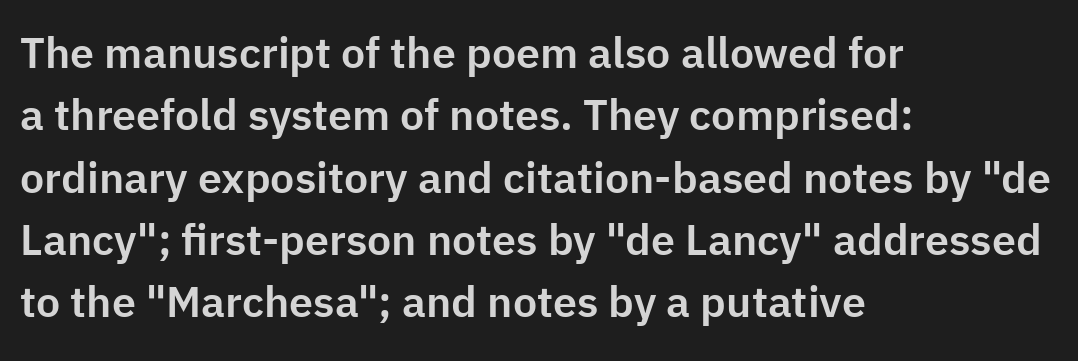
Q: Is the text italic (slanted)? A: No, it is upright.
Q: Is the typeface a serif or a sans-serif typeface? A: Sans-serif.
Q: Is the text underlined? A: No.
Q: How is the paragraph aligned? A: Left-aligned.
Q: Is the spacing between letters normal or unusually wide? A: Normal.
Q: Is the spacing between lines tight, normal or loose? A: Normal.
Q: Width (condensed, normal, or wide)? A: Normal.
Q: Stroke contrast? A: Low.
Q: x-height? A: Medium.
Q: Monospaced? A: No.
